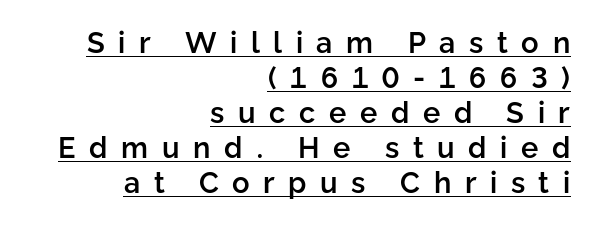
You can tell it's not italic because the verticals are truly vertical. The characters look somewhat weighty, a semibold short of true bold. A baseline rule has been typeset under these characters. Between one letter and the next there's a generous, obvious gap. The rag falls on the left side of this text block.
